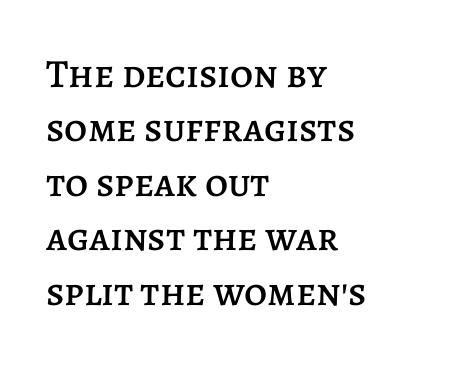
The image shows 40 px text type, upright; set left-aligned, normal line spacing (1.36x), normal letter spacing, not underlined; low stroke contrast and a large x-height.
